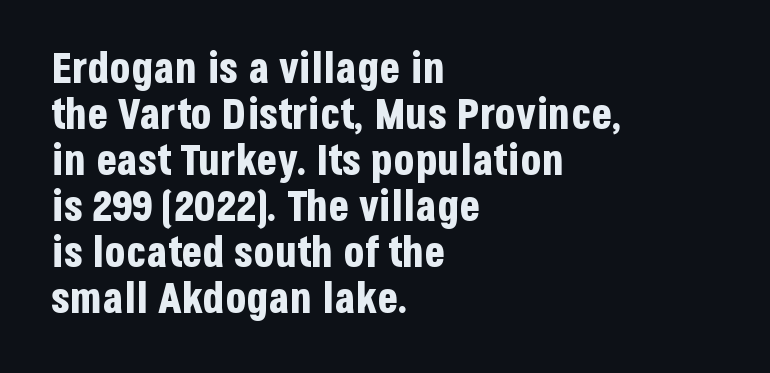
{"serif": "no", "italic": "no", "bold": "yes", "weight": "bold", "width": "condensed", "stroke_contrast": "low", "x_height": "large", "monospaced": "no", "underline": "no", "align": "left", "line_spacing": "tight", "line_spacing_ratio": 1.07, "letter_spacing": "normal", "letter_spacing_em": 0.0, "glyph_px": 43}
